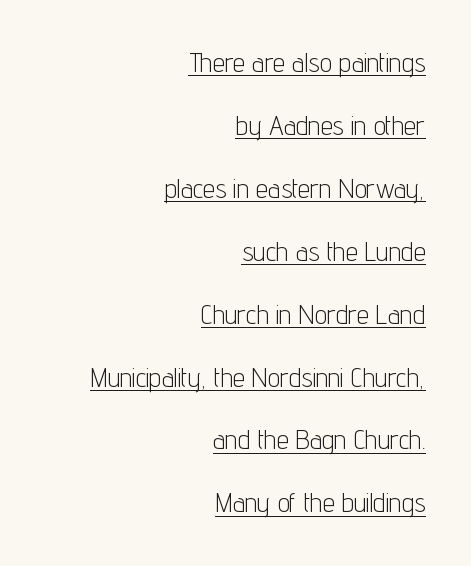
{"italic": "no", "bold": "no", "underline": "yes", "align": "right", "line_spacing": "loose", "line_spacing_ratio": 2.33, "letter_spacing": "normal", "letter_spacing_em": 0.0, "glyph_px": 27}
